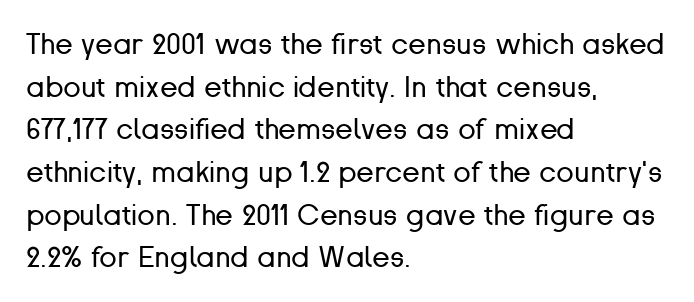
The image shows 29 px regular-weight sans-serif type, upright; set left-aligned, normal line spacing (1.47x), normal letter spacing, not underlined; low stroke contrast and a medium x-height.
